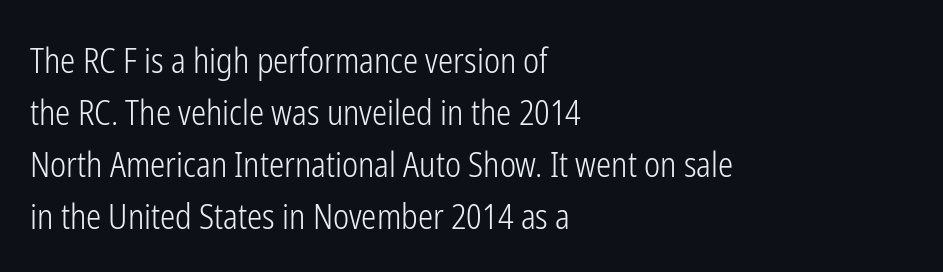
When letters stand straight like this, we call the style roman or upright. Honestly, there is no underline to notice here at all. To sum up the face: it is a sans, with no serifs. Observe the ordinary spacing: letters are neighbours, not strangers. A quiet, ordinary-to-light weight characterises the typeface. The passage shown is typed in a proportional face where columns would drift.
